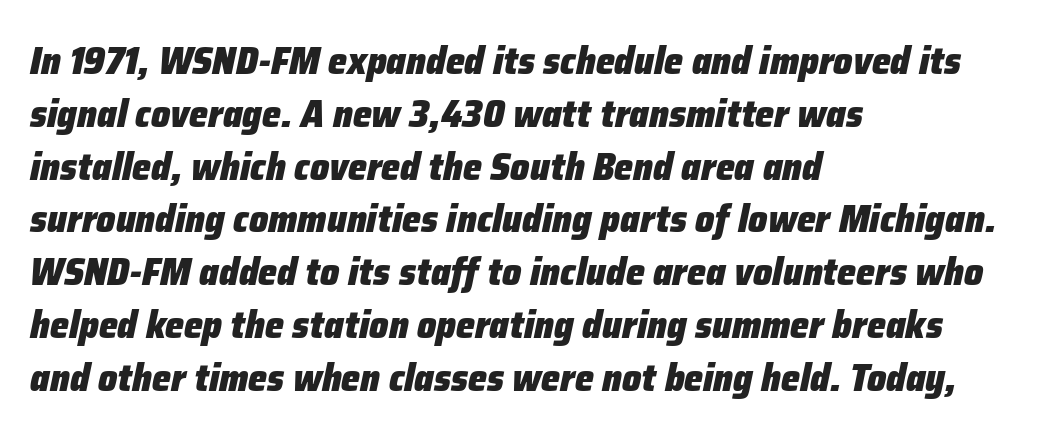
Q: Is the text bold? A: Yes.
Q: Is the text italic (slanted)? A: Yes, it leans right by about 12 degrees.
Q: Is the text underlined? A: No.
Q: How is the paragraph aligned? A: Left-aligned.
Q: Is the spacing between letters normal or unusually wide? A: Normal.
Q: Is the spacing between lines tight, normal or loose? A: Normal.
Q: Width (condensed, normal, or wide)? A: Normal.
Q: Stroke contrast? A: Low.
Q: x-height? A: Medium.
Q: Monospaced? A: No.
